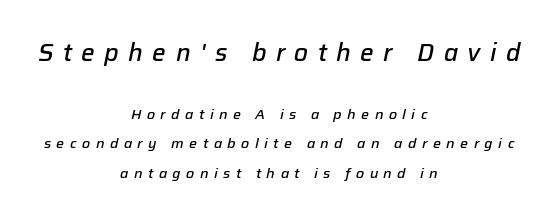
{"italic": "yes", "lean": "right", "slant_degrees": 12, "bold": "semi", "underline": "no", "align": "center", "line_spacing": "loose", "line_spacing_ratio": 2.11, "letter_spacing": "wide", "letter_spacing_em": 0.39, "larger_block": "first", "size_ratio": 1.71, "glyph_px": 24}
